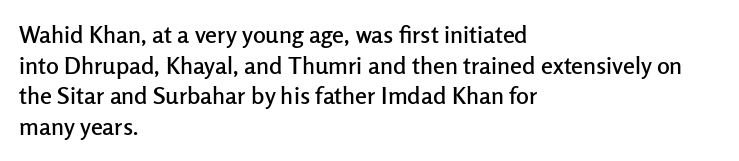
{"italic": "no", "underline": "no", "align": "left", "line_spacing": "normal", "line_spacing_ratio": 1.28, "letter_spacing": "normal", "letter_spacing_em": 0.0, "glyph_px": 24}
